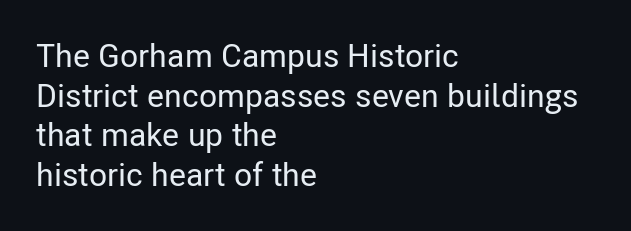
{"serif": "no", "italic": "no", "width": "condensed", "stroke_contrast": "low", "x_height": "medium", "monospaced": "no", "underline": "no", "align": "left", "line_spacing_ratio": 1.2, "letter_spacing": "normal", "letter_spacing_em": 0.0, "glyph_px": 33}
